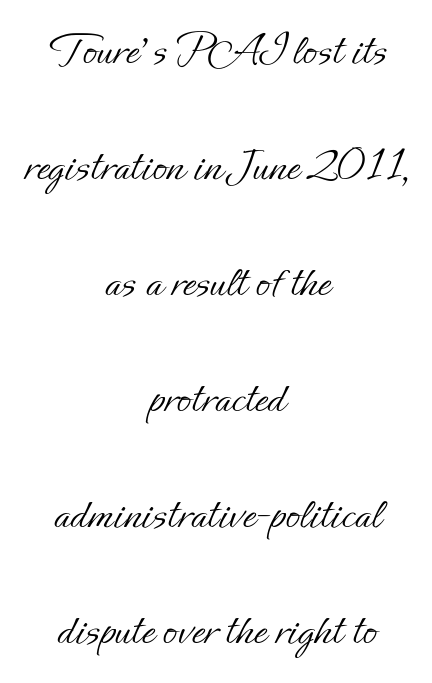
Q: Is the text bold? A: No.
Q: Is the text italic (slanted)? A: Yes.
Q: Is the text underlined? A: No.
Q: How is the paragraph aligned? A: Centered.
Q: Is the spacing between letters normal or unusually wide? A: Normal.
Q: Is the spacing between lines tight, normal or loose? A: Loose.
Q: Width (condensed, normal, or wide)? A: Normal.
Q: Stroke contrast? A: Low.
Q: x-height? A: Small.
Q: Monospaced? A: No.
